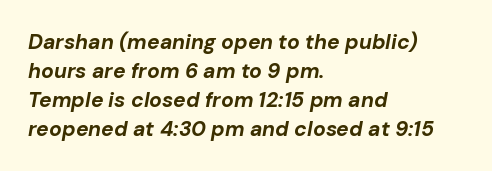
{"italic": "yes", "lean": "right", "slant_degrees": 10, "bold": "yes", "underline": "no", "align": "left", "line_spacing": "normal", "line_spacing_ratio": 1.38, "letter_spacing": "normal", "letter_spacing_em": 0.0, "glyph_px": 21}
